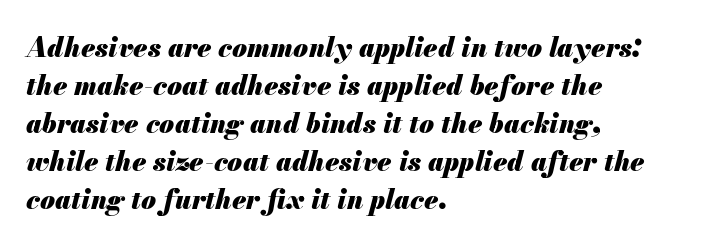
Lines of text with bare space underneath. Leftover space on each line is placed entirely after the last word. Summary of vertical rhythm: regular, with standard interline spacing. This is oblique type, the kind used for emphasis or titles. Standard letterfit; no display-style spreading of the glyphs.
